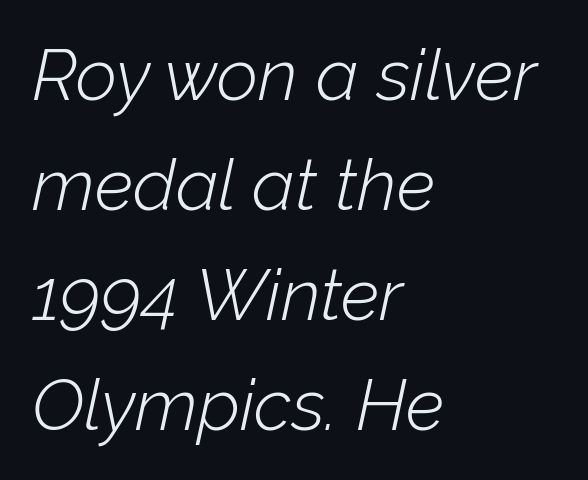
The strip under each line holds only bare page. No heavy texture on the line: the type isn't bold. The typesetter chose a ragged-right arrangement here. Posture: slanted.
